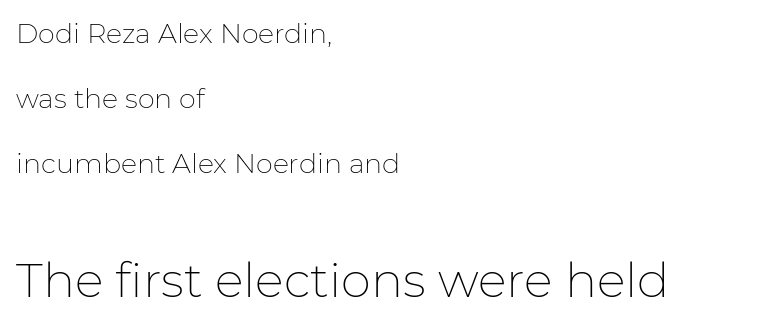
Character widths vary here, with narrow letters taking less room than wide ones. The zone under the glyphs is completely vacant. Do the letters lean? They stand straight. Notice the wide empty band between every row — that's loose leading.
